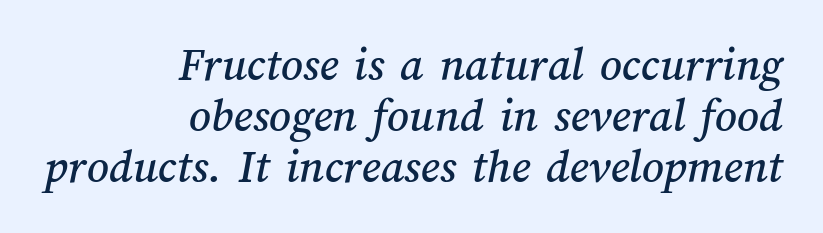
The specimen omits any rule beneath the text block's lines. Line endings align vertically; line beginnings do not. This sample has the flowing, uneven cadence of proportional lettering. Honestly, the letter spacing is just normal — you wouldn't notice it. Does the leading feel generous? Not at all — it's pinched.
